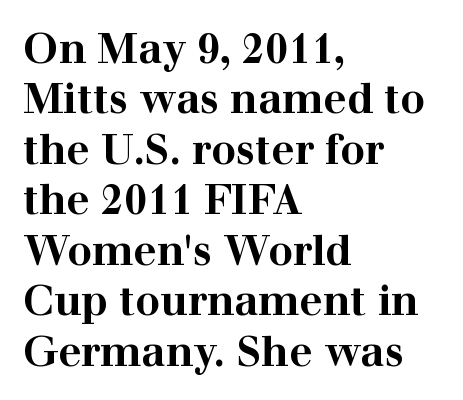
A classic flush-left, rag-right setting is used for this passage. Nope, not italic — everything's standing straight. Spacing verdict: proportional, widths tailored to each character. Plain, unruled lines of type. Heavy, bold letterforms. What kind of face is this? One with serifs.
